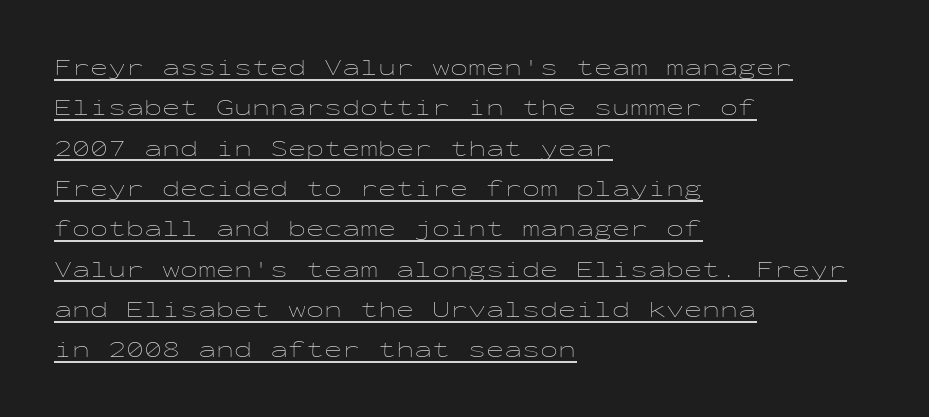
A typesetter would call this leading conventional body-copy spacing. Vertical stems look standard width or narrower in stroke. Caption: multi-line text, flush left, ragged right. The type is set solid horizontally, with unmodified tracking. The specimen includes a rule beneath the text block's lines. Ascenders rise straight up at ninety degrees.
